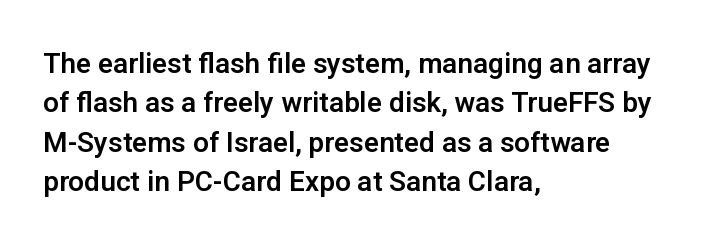
Q: Is the text italic (slanted)? A: No, it is upright.
Q: Is the typeface a serif or a sans-serif typeface? A: Sans-serif.
Q: Is the text underlined? A: No.
Q: How is the paragraph aligned? A: Left-aligned.
Q: Is the spacing between letters normal or unusually wide? A: Normal.
Q: Is the spacing between lines tight, normal or loose? A: Normal.
Q: Width (condensed, normal, or wide)? A: Normal.
Q: Stroke contrast? A: Low.
Q: x-height? A: Medium.
Q: Monospaced? A: No.
